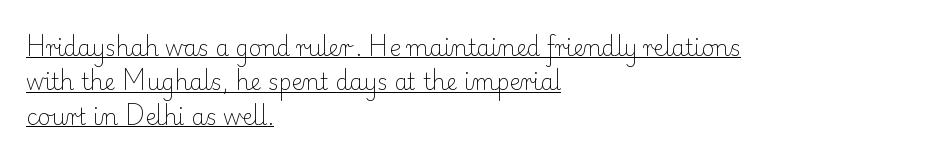
{"italic": "no", "bold": "no", "underline": "yes", "align": "left", "line_spacing": "normal", "line_spacing_ratio": 1.56, "letter_spacing": "normal", "letter_spacing_em": 0.0, "glyph_px": 22}
